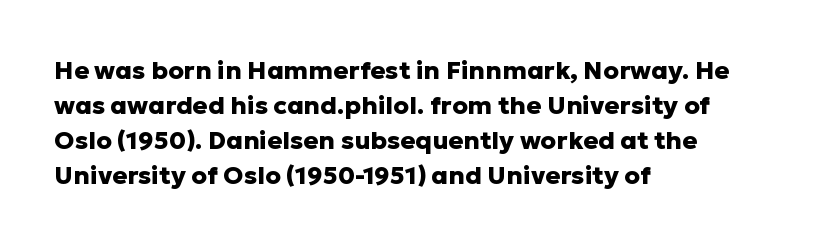
{"italic": "no", "bold": "yes", "underline": "no", "align": "left", "line_spacing": "normal", "line_spacing_ratio": 1.4, "letter_spacing": "normal", "letter_spacing_em": 0.0, "glyph_px": 25}
